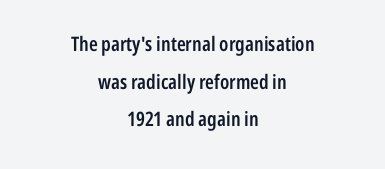
{"italic": "no", "bold": "semi", "underline": "no", "align": "center", "line_spacing_ratio": 1.88, "letter_spacing": "normal", "letter_spacing_em": 0.0, "glyph_px": 20}
